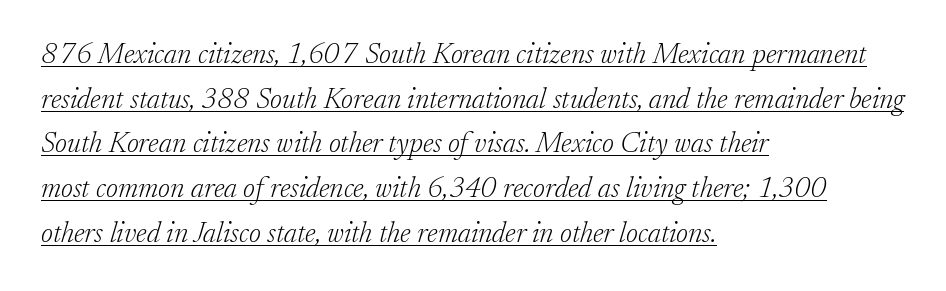
Caption: multi-line text, flush left, ragged right. You could call the tracking neutral — neither tight nor loose. Normally led — the rows are evenly, conventionally spaced. Looks like regular typesetting: each glyph gets only the width it needs. Stroke mass is kept to a normal reading level or below.
